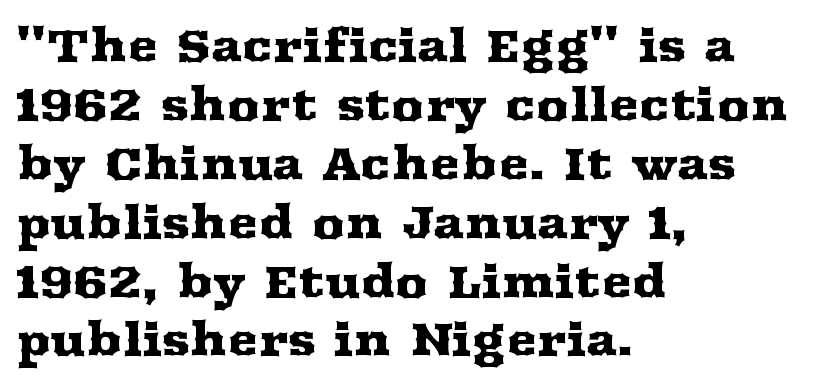
The image shows 46 px wide serif type, upright; set left-aligned, normal line spacing (1.28x), normal letter spacing, not underlined; medium stroke contrast and a medium x-height.
